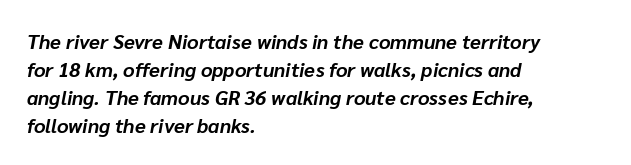
{"italic": "yes", "lean": "right", "slant_degrees": 10, "bold": "yes", "underline": "no", "align": "left", "line_spacing": "normal", "line_spacing_ratio": 1.4, "letter_spacing": "normal", "letter_spacing_em": 0.0, "glyph_px": 20}
